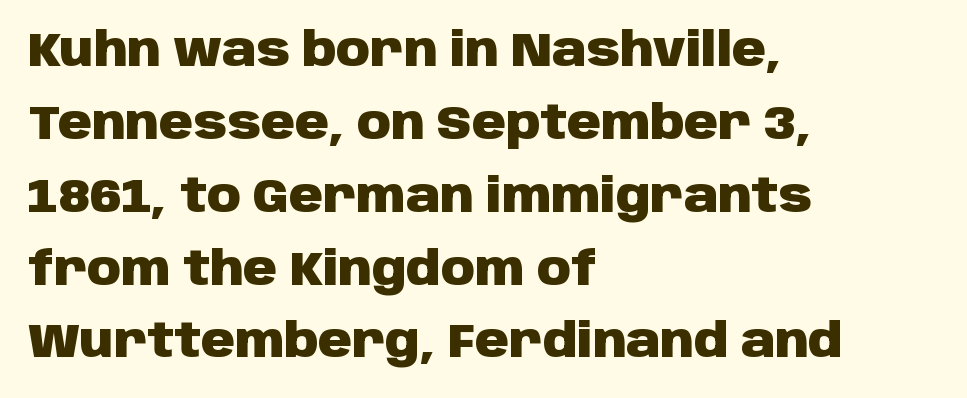
The image shows 47 px heavy sans-serif type, upright; set left-aligned, normal line spacing (1.55x), normal letter spacing, not underlined; low stroke contrast and a large x-height.
